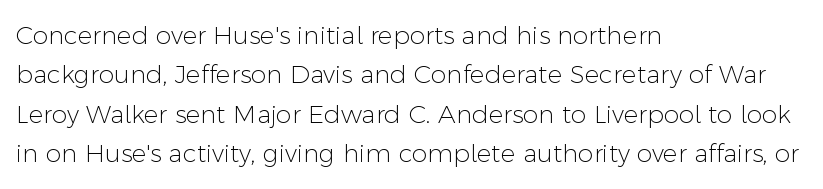
{"italic": "no", "bold": "no", "underline": "no", "align": "left", "line_spacing": "normal", "line_spacing_ratio": 1.58, "letter_spacing": "normal", "letter_spacing_em": 0.0, "glyph_px": 25}
